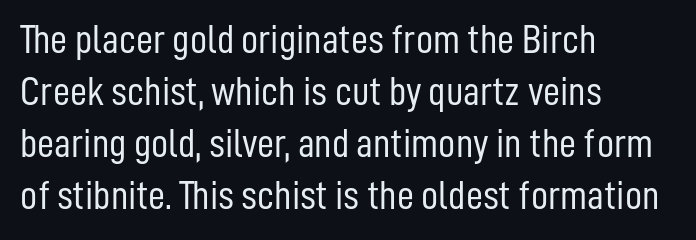
Q: Is the text bold? A: No.
Q: Is the text italic (slanted)? A: No, it is upright.
Q: Is the typeface a serif or a sans-serif typeface? A: Sans-serif.
Q: Is the text underlined? A: No.
Q: How is the paragraph aligned? A: Left-aligned.
Q: Is the spacing between letters normal or unusually wide? A: Normal.
Q: Width (condensed, normal, or wide)? A: Condensed.
Q: Stroke contrast? A: Low.
Q: x-height? A: Medium.
Q: Monospaced? A: No.
